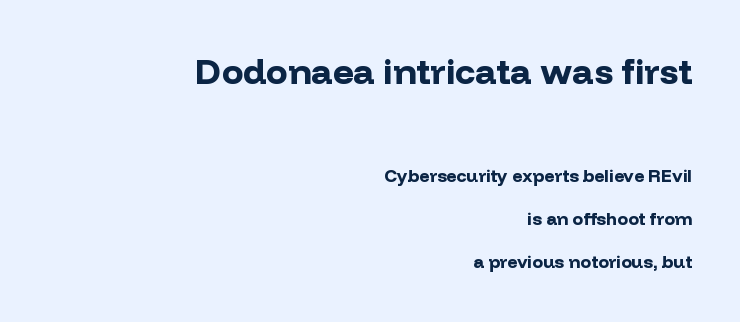
Q: Is the text bold? A: Yes.
Q: Is the text italic (slanted)? A: No, it is upright.
Q: Is the typeface a serif or a sans-serif typeface? A: Sans-serif.
Q: Is the text underlined? A: No.
Q: How is the paragraph aligned? A: Right-aligned.
Q: Is the spacing between letters normal or unusually wide? A: Normal.
Q: Is the spacing between lines tight, normal or loose? A: Loose.
Q: Which block of text is set in a larger size, the first (top) or the second (bottom)? A: The first (top) one.
Q: Width (condensed, normal, or wide)? A: Normal.
Q: Stroke contrast? A: Low.
Q: x-height? A: Medium.
Q: Monospaced? A: No.
